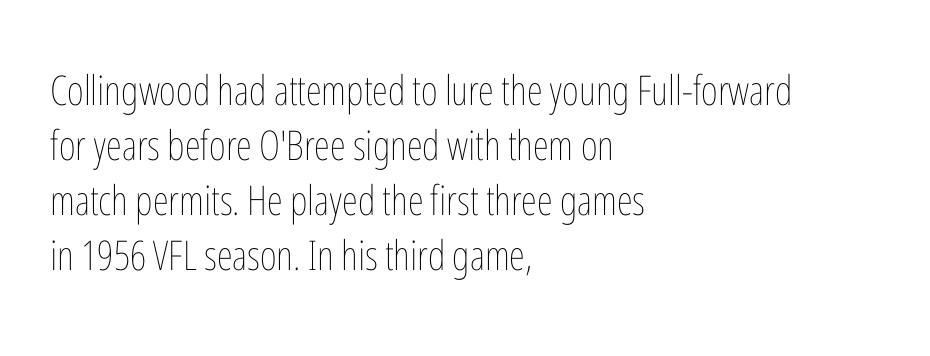
The image shows 41 px thin, condensed type, upright; set left-aligned, normal line spacing (1.34x), normal letter spacing, not underlined; low stroke contrast and a medium x-height.
